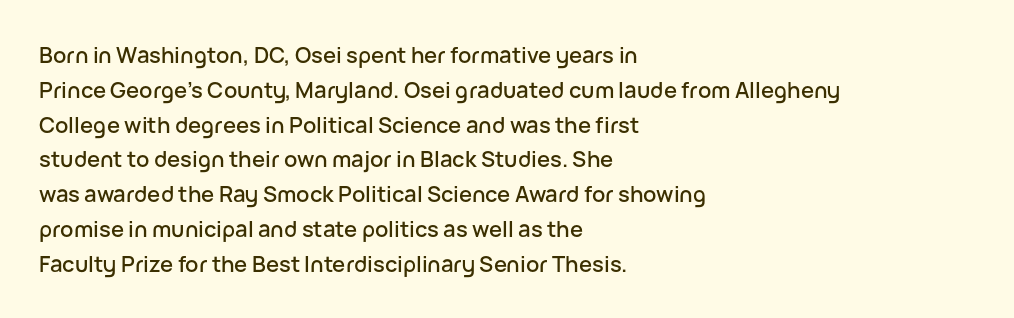
The image shows 22 px text type, upright; set left-aligned, normal line spacing (1.58x), normal letter spacing, not underlined.
